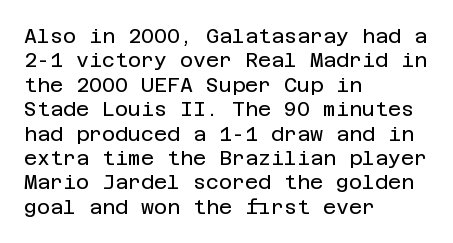
The image shows 20 px text type, upright; set left-aligned, line spacing 1.22x, normal letter spacing, not underlined.
